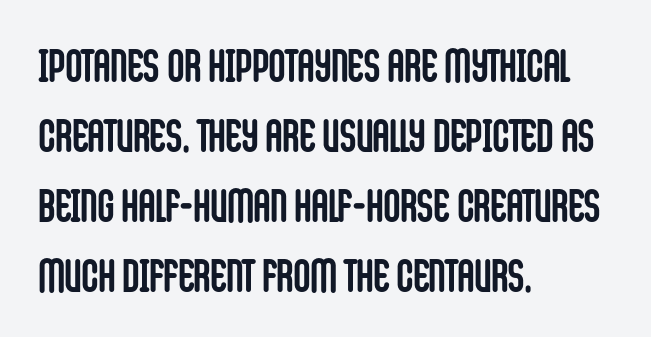
{"serif": "no", "italic": "no", "bold": "yes", "weight": "semibold", "width": "condensed", "stroke_contrast": "low", "x_height": "large", "monospaced": "no", "underline": "no", "align": "left", "line_spacing": "normal", "line_spacing_ratio": 1.52, "letter_spacing": "normal", "letter_spacing_em": 0.0, "glyph_px": 46}
